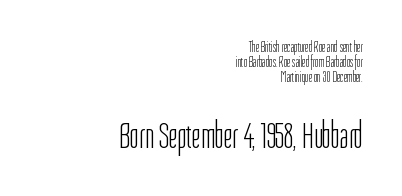
Q: Is the text bold? A: No.
Q: Is the text italic (slanted)? A: No, it is upright.
Q: Is the typeface a serif or a sans-serif typeface? A: Sans-serif.
Q: Is the text underlined? A: No.
Q: How is the paragraph aligned? A: Right-aligned.
Q: Is the spacing between letters normal or unusually wide? A: Normal.
Q: Is the spacing between lines tight, normal or loose? A: Tight.
Q: Which block of text is set in a larger size, the first (top) or the second (bottom)? A: The second (bottom) one.
Q: Width (condensed, normal, or wide)? A: Condensed.
Q: Stroke contrast? A: Low.
Q: x-height? A: Medium.
Q: Monospaced? A: No.
